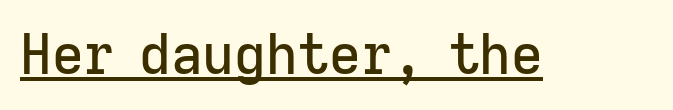
Students, observe the line beneath the letters — that is underlining. You can tell from the bare stems that sans-serif type was used. The rendering keeps characters at their native spacing. A typesetter would call this proportional, since set widths differ per character. Style check: upright.
